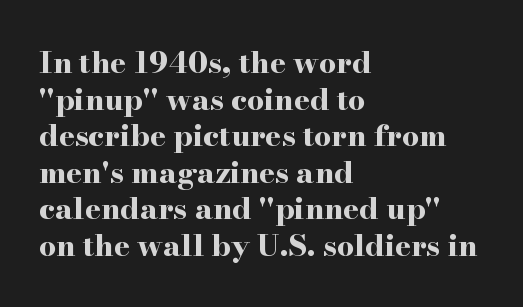
Q: Is the text bold? A: Yes.
Q: Is the text italic (slanted)? A: No, it is upright.
Q: Is the typeface a serif or a sans-serif typeface? A: Serif.
Q: Is the text underlined? A: No.
Q: How is the paragraph aligned? A: Left-aligned.
Q: Is the spacing between letters normal or unusually wide? A: Normal.
Q: Width (condensed, normal, or wide)? A: Wide.
Q: Stroke contrast? A: High.
Q: x-height? A: Small.
Q: Monospaced? A: No.
